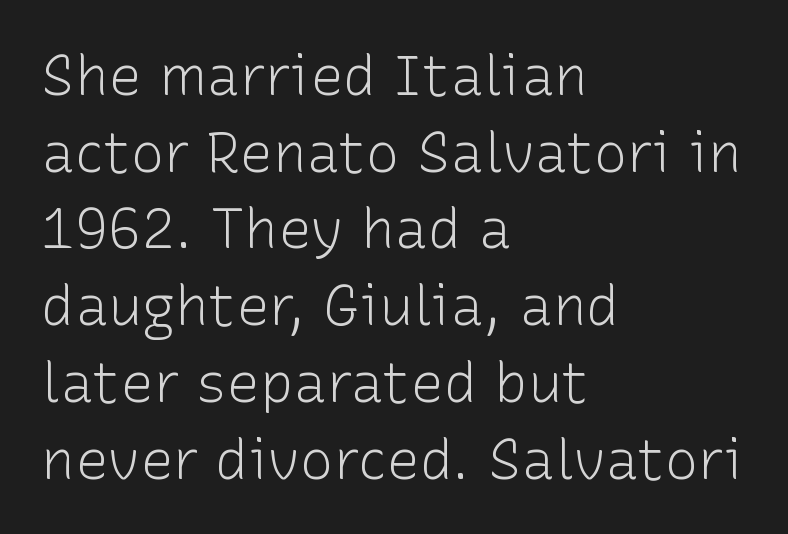
{"serif": "no", "italic": "no", "bold": "no", "weight": "light", "width": "normal", "stroke_contrast": "low", "x_height": "medium", "monospaced": "no", "underline": "no", "align": "left", "line_spacing": "normal", "line_spacing_ratio": 1.37, "letter_spacing": "normal", "letter_spacing_em": 0.0, "glyph_px": 56}
